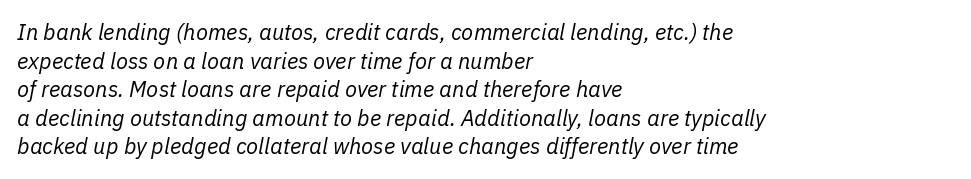
{"italic": "yes", "lean": "right", "slant_degrees": 11, "bold": "no", "underline": "no", "align": "left", "line_spacing": "normal", "line_spacing_ratio": 1.3, "letter_spacing": "normal", "letter_spacing_em": 0.0, "glyph_px": 22}
